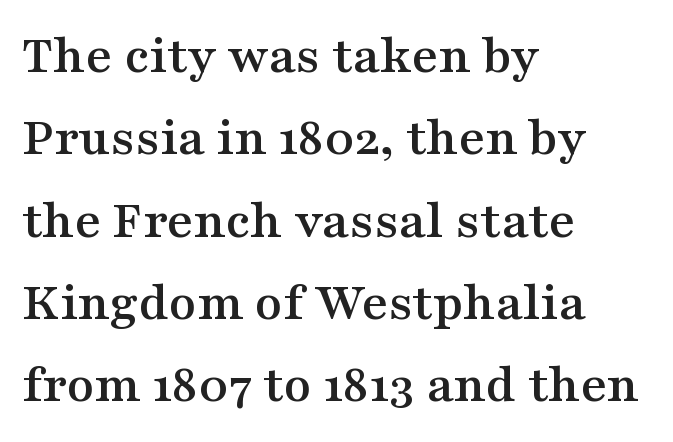
Does extra space separate the letters? No, they use regular spacing. What's the leading like? Ordinary, nothing unusual. A bare baseline throughout the passage. Does the copy run flush right? No — it runs flush left. Character widths vary here, with narrow letters taking less room than wide ones. Do the letters lean? They stand straight.
